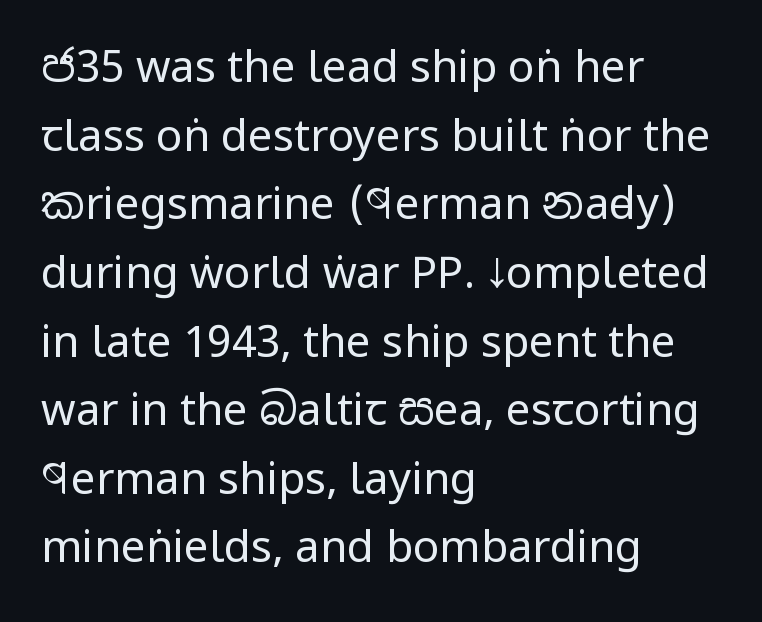
Q: Is the text bold? A: No.
Q: Is the text italic (slanted)? A: No, it is upright.
Q: Is the typeface a serif or a sans-serif typeface? A: Sans-serif.
Q: Is the text underlined? A: No.
Q: How is the paragraph aligned? A: Left-aligned.
Q: Is the spacing between letters normal or unusually wide? A: Normal.
Q: Is the spacing between lines tight, normal or loose? A: Normal.
Q: Width (condensed, normal, or wide)? A: Condensed.
Q: Stroke contrast? A: Low.
Q: x-height? A: Large.
Q: Monospaced? A: No.
